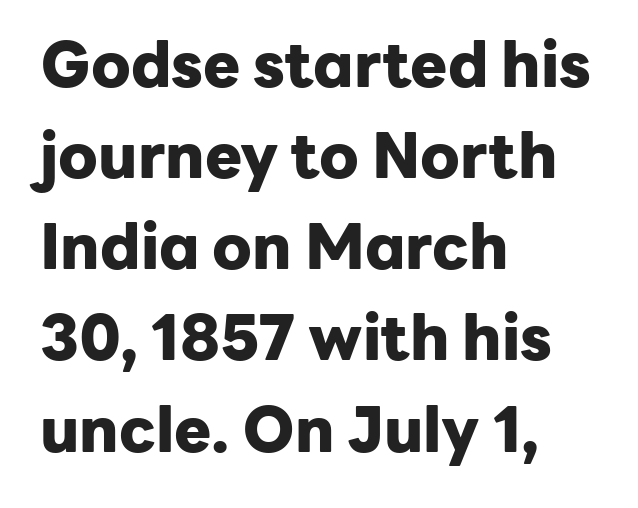
{"serif": "no", "italic": "no", "bold": "yes", "weight": "heavy", "width": "normal", "stroke_contrast": "low", "x_height": "medium", "monospaced": "no", "underline": "no", "align": "left", "line_spacing": "normal", "line_spacing_ratio": 1.47, "letter_spacing": "normal", "letter_spacing_em": 0.0, "glyph_px": 62}
